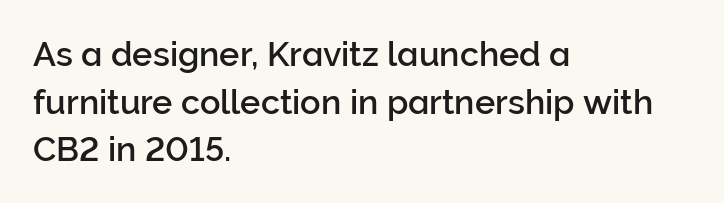
How would I describe the line gaps? Plain and ordinary. Think of a printed novel: that variable character pitch is what you see here. Does the type have serifs? No, each stem ends abruptly. Nobody drew a line under any word here.
